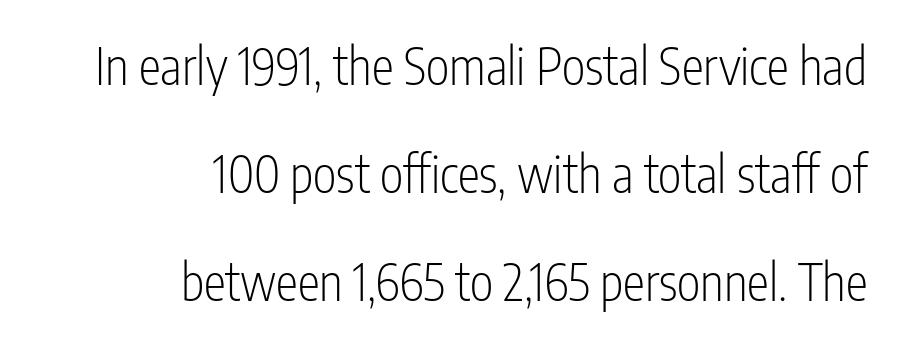
{"serif": "no", "italic": "no", "bold": "no", "weight": "light", "width": "condensed", "stroke_contrast": "low", "x_height": "medium", "monospaced": "no", "underline": "no", "align": "right", "line_spacing": "loose", "line_spacing_ratio": 2.16, "letter_spacing": "normal", "letter_spacing_em": 0.0, "glyph_px": 50}
